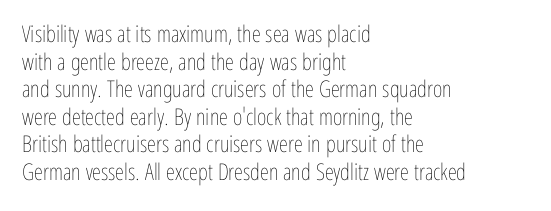
Unlike italic type, these characters show no tilt at all. The string is rendered with underlining switched off. The lines are quadded left. Tracking here is standard; glyphs follow each other at the usual distance. The letters look calm and open, with moderate or lighter stems.
